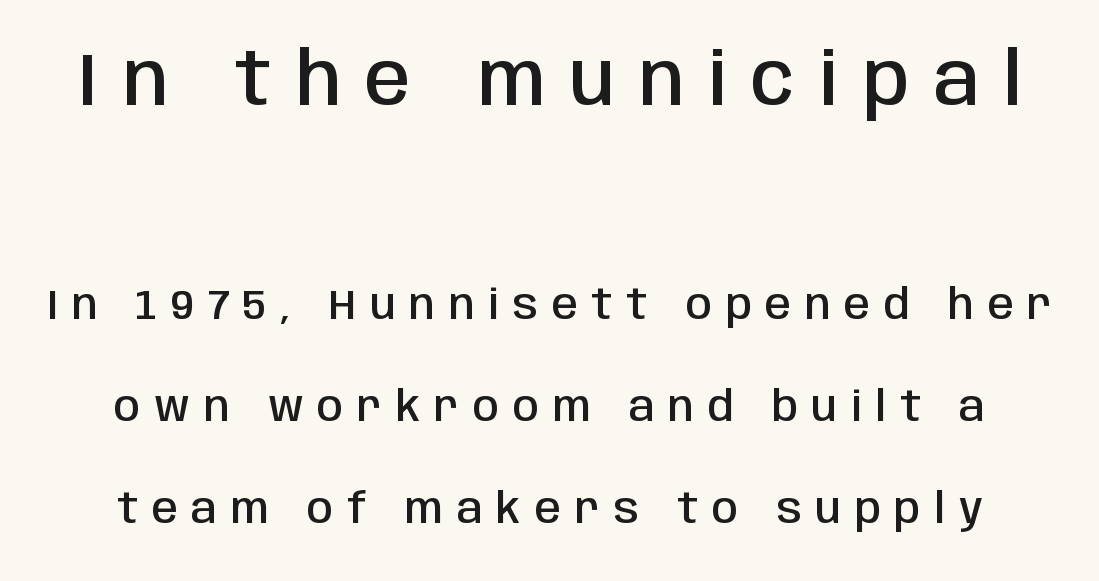
The lettering holds an erect, upright posture throughout. Tracking value appears strongly positive — letters spread wide. The rendering uses a large line-height, opening up the rows. Compared with an ordinary text face, these strokes are moderately heavier — a semibold.
